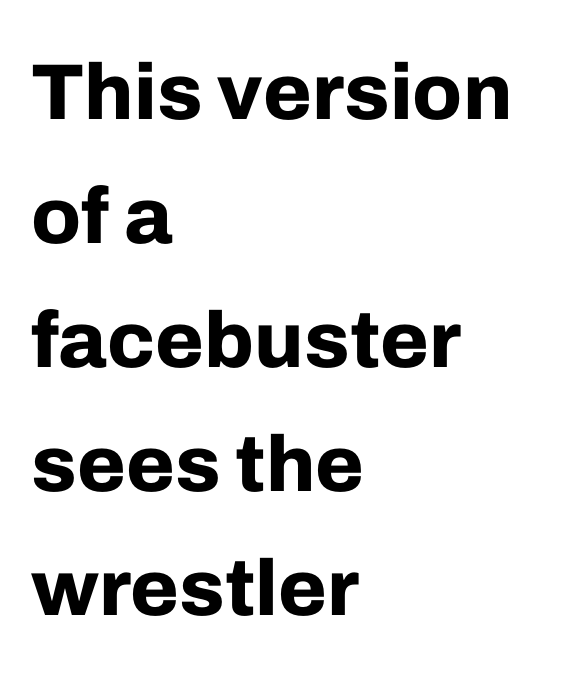
The image shows 79 px bold sans-serif type, upright; set left-aligned, normal line spacing (1.57x), normal letter spacing, not underlined; low stroke contrast and a medium x-height.
